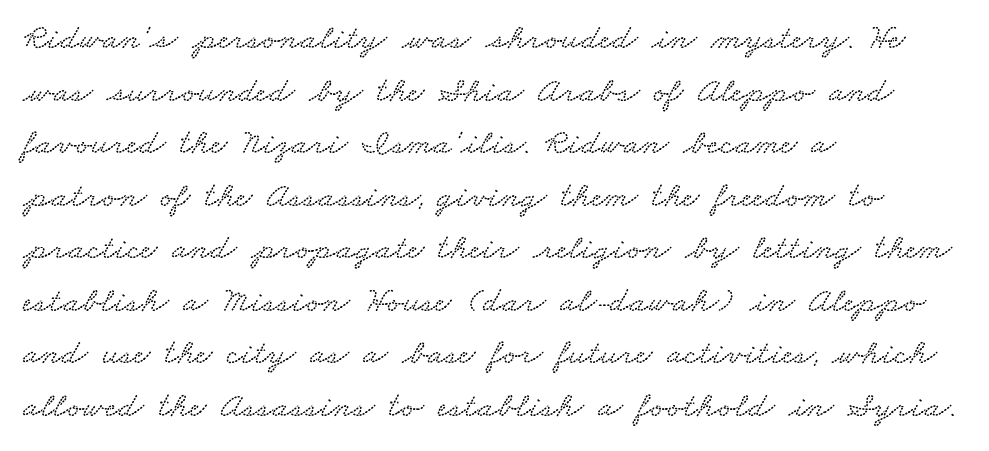
The image shows 36 px wide type; set left-aligned, normal line spacing (1.46x), normal letter spacing, not underlined; low stroke contrast and a small x-height.
